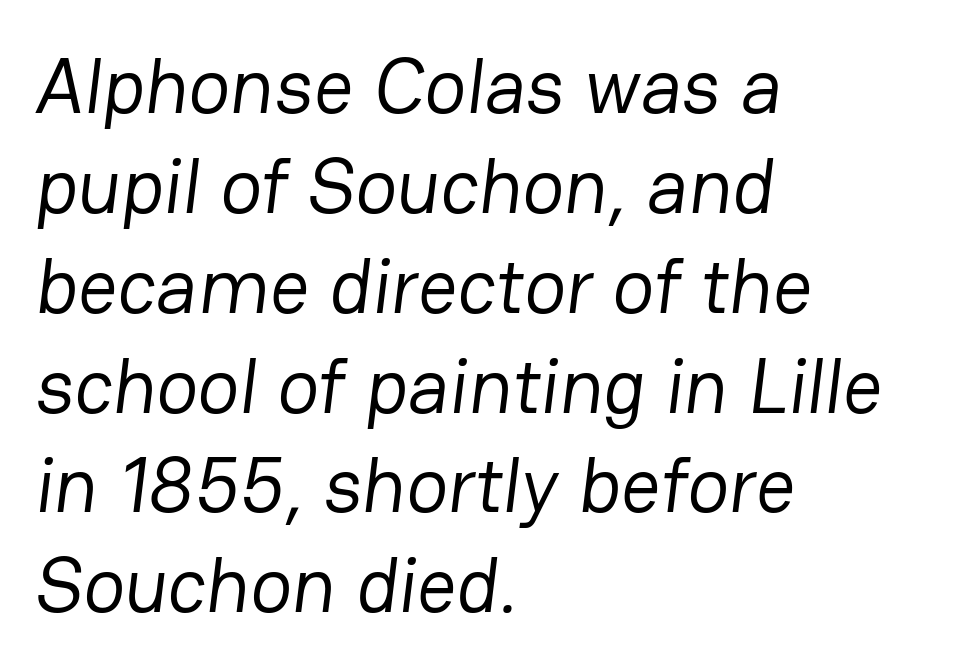
Q: Is the text bold? A: No.
Q: Is the typeface a serif or a sans-serif typeface? A: Sans-serif.
Q: Is the text underlined? A: No.
Q: How is the paragraph aligned? A: Left-aligned.
Q: Is the spacing between letters normal or unusually wide? A: Normal.
Q: Is the spacing between lines tight, normal or loose? A: Normal.
Q: Width (condensed, normal, or wide)? A: Normal.
Q: Stroke contrast? A: Low.
Q: x-height? A: Medium.
Q: Monospaced? A: No.
